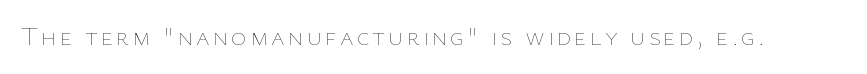
Q: Is the text bold? A: No.
Q: Is the text italic (slanted)? A: No, it is upright.
Q: Is the text underlined? A: No.
